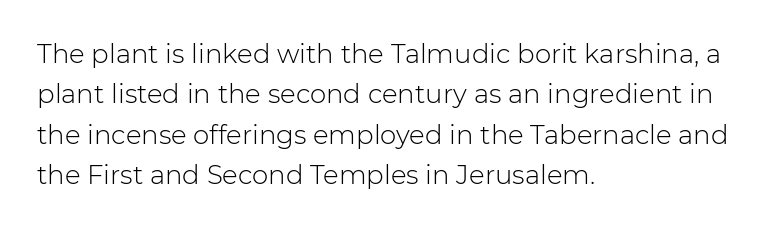
Q: Is the text bold? A: No.
Q: Is the text italic (slanted)? A: No, it is upright.
Q: Is the text underlined? A: No.
Q: How is the paragraph aligned? A: Left-aligned.
Q: Is the spacing between letters normal or unusually wide? A: Normal.
Q: Is the spacing between lines tight, normal or loose? A: Normal.
